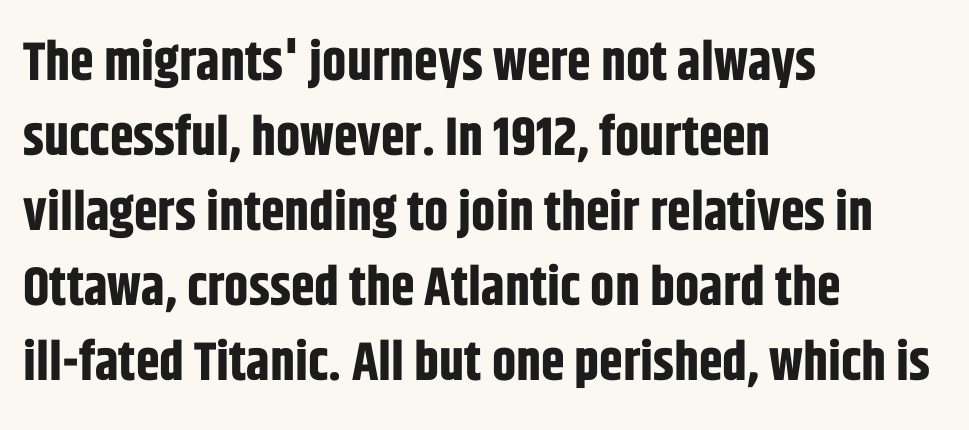
The image shows 54 px bold, condensed sans-serif type, upright; set left-aligned, normal line spacing (1.39x), normal letter spacing, not underlined; low stroke contrast and a large x-height.
